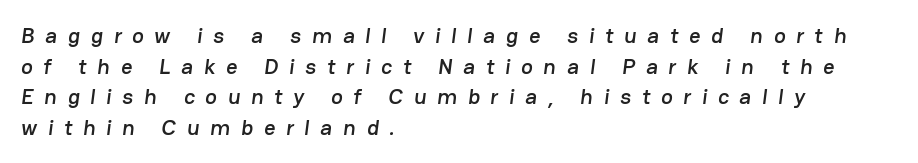
Q: Is the text underlined? A: No.
Q: How is the paragraph aligned? A: Left-aligned.
Q: Is the spacing between letters normal or unusually wide? A: Unusually wide.
Q: Is the spacing between lines tight, normal or loose? A: Normal.
